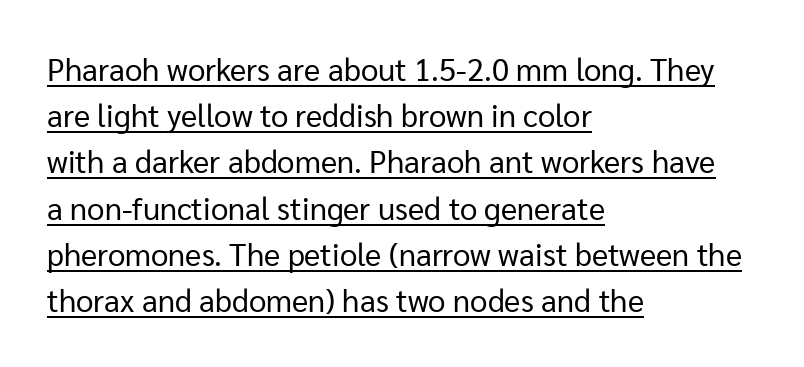
Q: Is the text bold? A: No.
Q: Is the text italic (slanted)? A: No, it is upright.
Q: Is the typeface a serif or a sans-serif typeface? A: Sans-serif.
Q: Is the text underlined? A: Yes.
Q: How is the paragraph aligned? A: Left-aligned.
Q: Is the spacing between letters normal or unusually wide? A: Normal.
Q: Is the spacing between lines tight, normal or loose? A: Normal.
Q: Width (condensed, normal, or wide)? A: Normal.
Q: Stroke contrast? A: Low.
Q: x-height? A: Medium.
Q: Monospaced? A: No.
